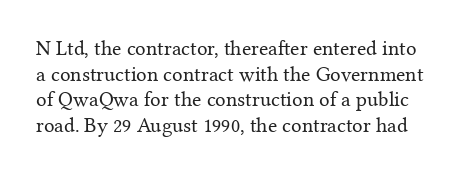
Q: Is the text bold? A: No.
Q: Is the text italic (slanted)? A: No, it is upright.
Q: Is the text underlined? A: No.
Q: Is the spacing between letters normal or unusually wide? A: Normal.
